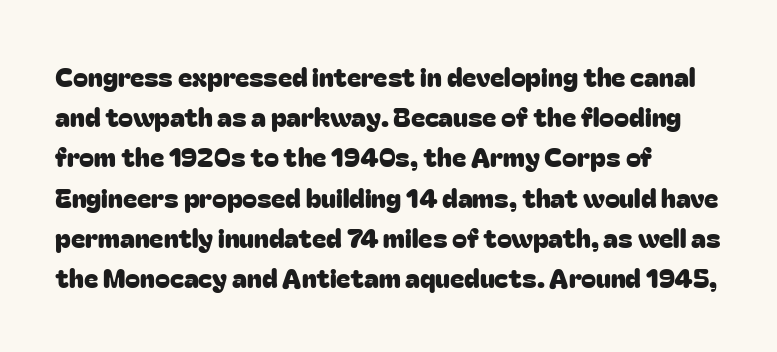
The image shows 27 px text type, upright; set left-aligned, normal line spacing (1.49x), normal letter spacing, not underlined.
